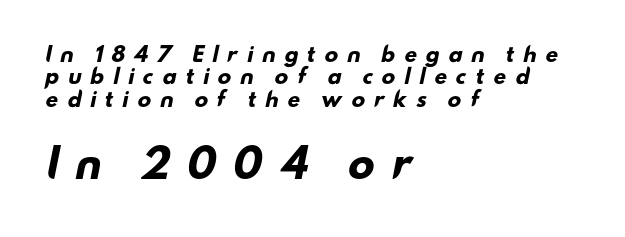
{"serif": "no", "bold": "yes", "weight": "heavy", "width": "wide", "stroke_contrast": "low", "x_height": "small", "monospaced": "no", "underline": "no", "align": "left", "line_spacing": "tight", "line_spacing_ratio": 1.12, "letter_spacing": "wide", "letter_spacing_em": 0.41, "larger_block": "second", "size_ratio": 1.95, "glyph_px": 39}
